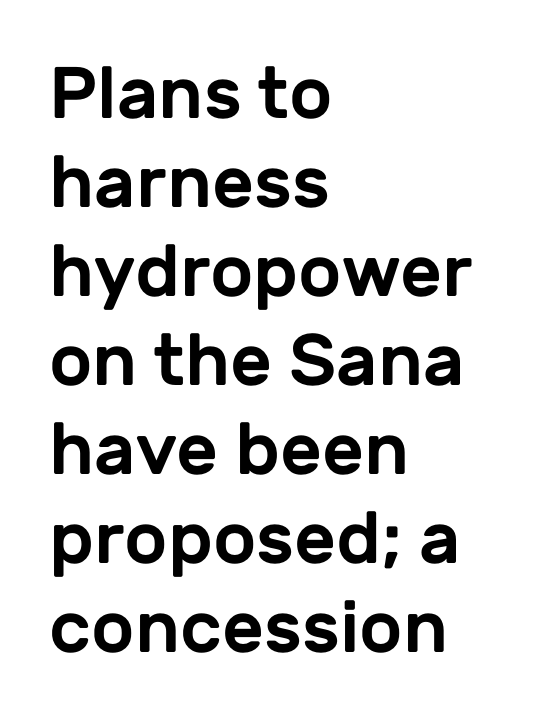
Q: Is the text italic (slanted)? A: No, it is upright.
Q: Is the typeface a serif or a sans-serif typeface? A: Sans-serif.
Q: Is the text underlined? A: No.
Q: How is the paragraph aligned? A: Left-aligned.
Q: Is the spacing between letters normal or unusually wide? A: Normal.
Q: Width (condensed, normal, or wide)? A: Normal.
Q: Stroke contrast? A: Low.
Q: x-height? A: Medium.
Q: Monospaced? A: No.
